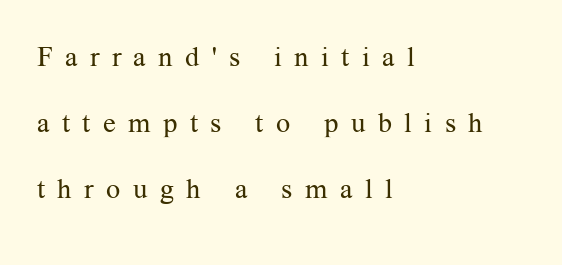
The image shows 28 px regular-weight serif type, upright; set left-aligned, loose line spacing (2.36x), unusually wide letter spacing (+0.44 em), not underlined; medium stroke contrast and a medium x-height.
